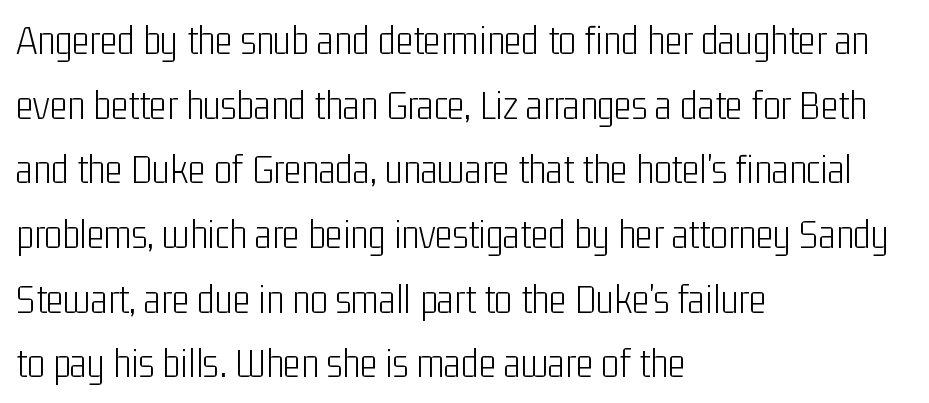
{"serif": "no", "italic": "no", "bold": "no", "weight": "light", "width": "condensed", "stroke_contrast": "low", "x_height": "medium", "monospaced": "no", "underline": "no", "align": "left", "line_spacing": "normal", "line_spacing_ratio": 1.54, "letter_spacing": "normal", "letter_spacing_em": 0.0, "glyph_px": 42}
